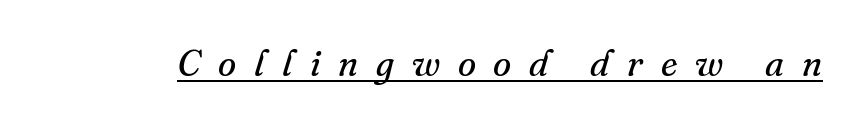
Q: Is the text bold? A: No.
Q: Is the text italic (slanted)? A: Yes, it leans right by about 16 degrees.
Q: Is the typeface a serif or a sans-serif typeface? A: Serif.
Q: Is the text underlined? A: Yes.
Q: Is the spacing between letters normal or unusually wide? A: Unusually wide.
Q: Width (condensed, normal, or wide)? A: Normal.
Q: Stroke contrast? A: Medium.
Q: x-height? A: Small.
Q: Monospaced? A: No.
